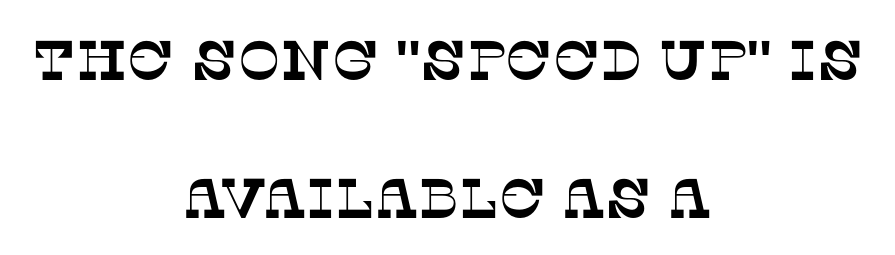
Underline: absent. The face used here is proportionally spaced, like ordinary book or web type. This rendering uses center alignment, leaving both contours irregular but symmetric. Check where the strokes stop: tiny serifs finish them off. Airy leading. The line texture is even and compact thanks to regular tracking.
